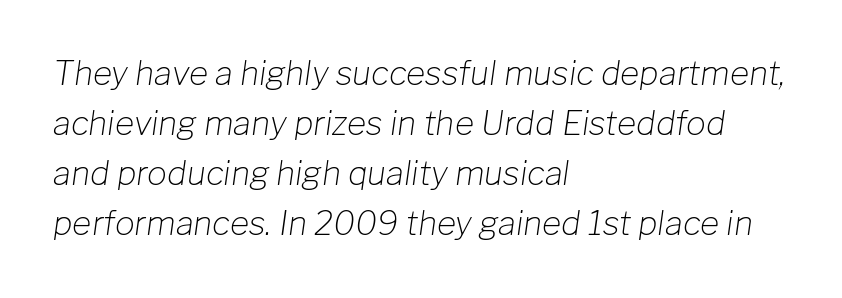
The image shows 33 px light type, italic (leaning right); set left-aligned, normal line spacing (1.52x), normal letter spacing, not underlined; low stroke contrast and a medium x-height.
